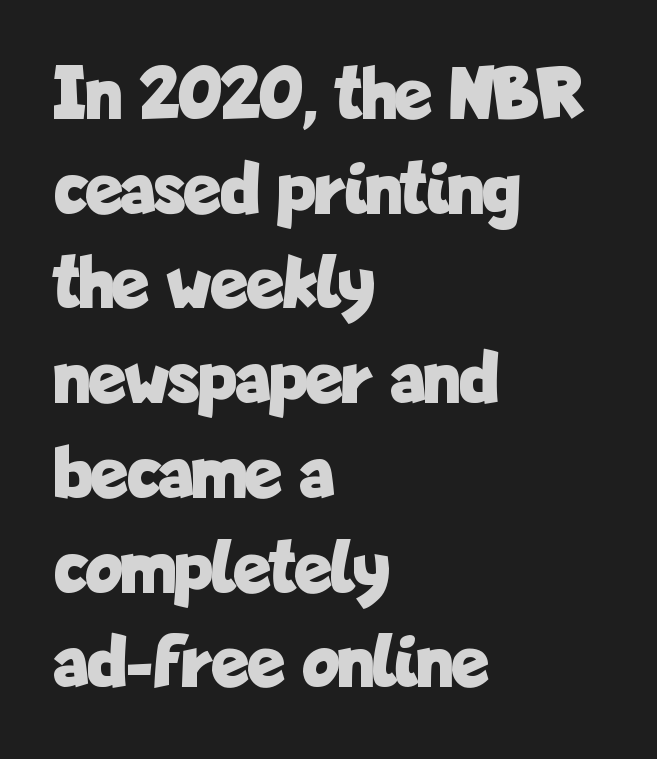
The image shows 77 px bold, condensed sans-serif type, upright; set left-aligned, line spacing 1.23x, normal letter spacing, not underlined; low stroke contrast and a medium x-height.
